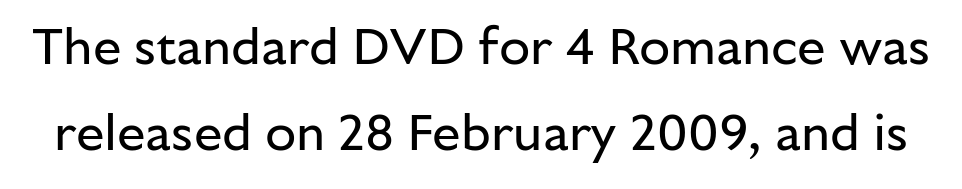
Q: Is the text bold? A: No.
Q: Is the text italic (slanted)? A: No, it is upright.
Q: Is the typeface a serif or a sans-serif typeface? A: Sans-serif.
Q: Is the text underlined? A: No.
Q: Is the spacing between letters normal or unusually wide? A: Normal.
Q: Is the spacing between lines tight, normal or loose? A: Normal.
Q: Width (condensed, normal, or wide)? A: Normal.
Q: Stroke contrast? A: Low.
Q: x-height? A: Medium.
Q: Monospaced? A: No.
